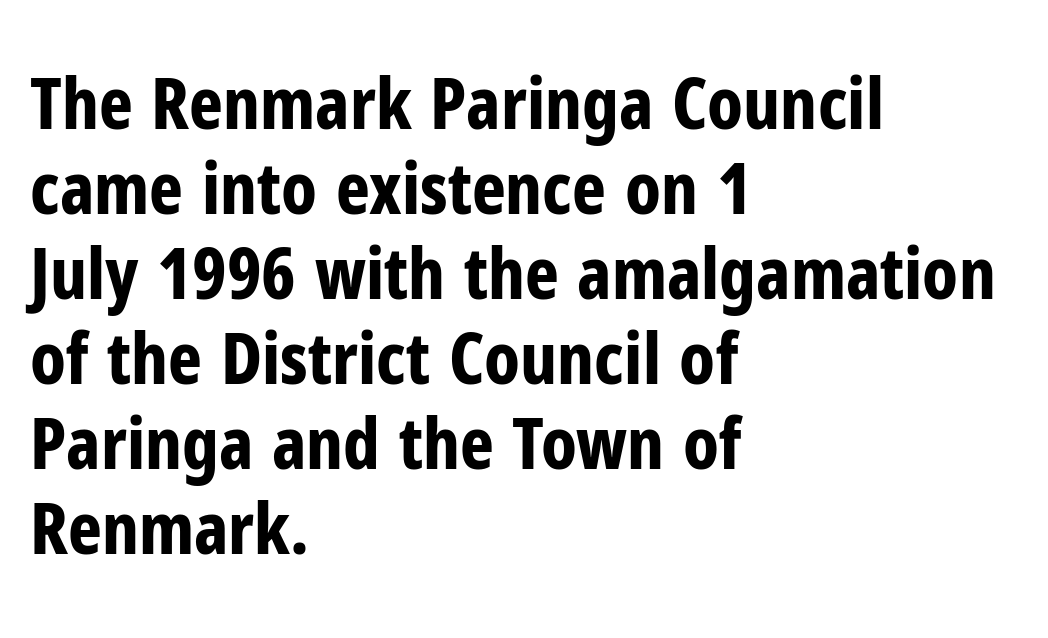
Q: Is the text bold? A: Yes.
Q: Is the text italic (slanted)? A: No, it is upright.
Q: Is the typeface a serif or a sans-serif typeface? A: Sans-serif.
Q: Is the text underlined? A: No.
Q: How is the paragraph aligned? A: Left-aligned.
Q: Is the spacing between letters normal or unusually wide? A: Normal.
Q: Width (condensed, normal, or wide)? A: Condensed.
Q: Stroke contrast? A: Low.
Q: x-height? A: Medium.
Q: Monospaced? A: No.
